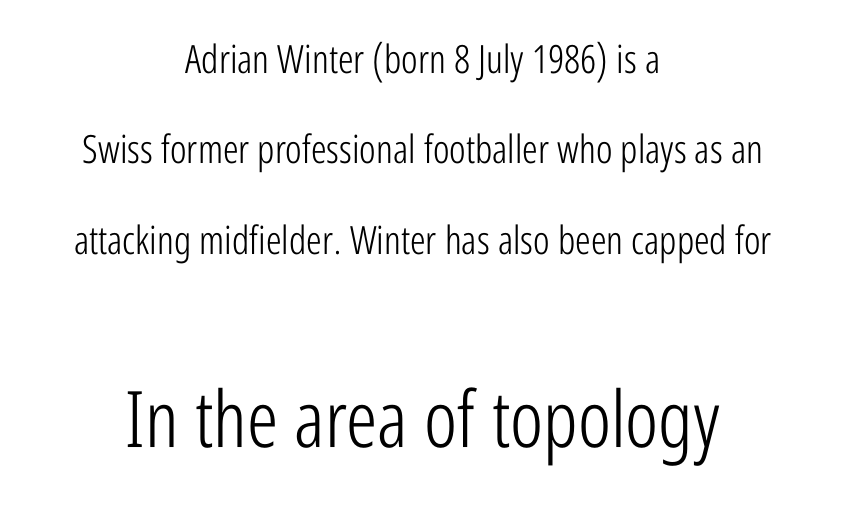
The image shows 78 px light, condensed sans-serif type, upright; set centered, loose line spacing (2.32x), normal letter spacing, not underlined; the second (bottom) block is 2.0x larger; low stroke contrast and a medium x-height.
